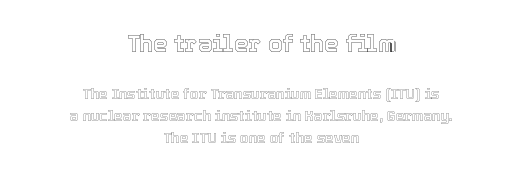
Q: Is the text italic (slanted)? A: No, it is upright.
Q: Is the text underlined? A: No.
Q: How is the paragraph aligned? A: Centered.
Q: Is the spacing between letters normal or unusually wide? A: Normal.
Q: Is the spacing between lines tight, normal or loose? A: Normal.
Q: Which block of text is set in a larger size, the first (top) or the second (bottom)? A: The first (top) one.
